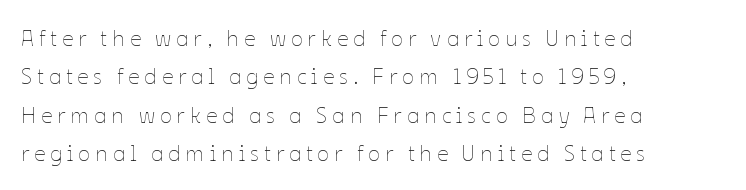
The image shows 22 px text type, upright; set left-aligned, line spacing 1.75x, unusually wide letter spacing (+0.23 em), not underlined.
